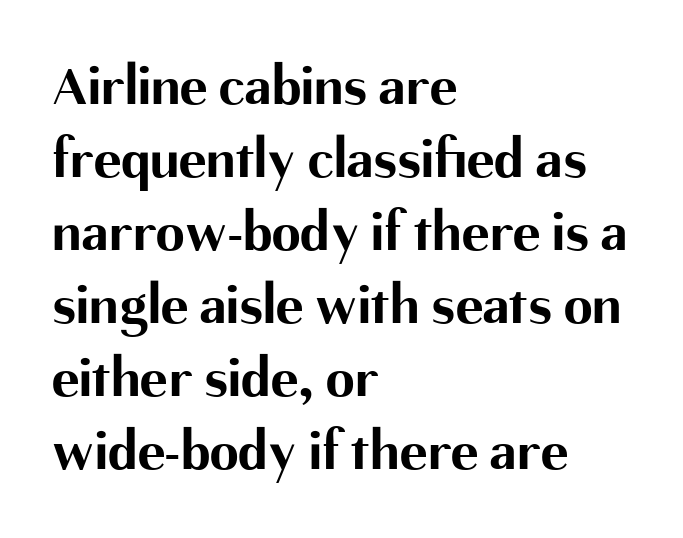
The image shows 58 px bold sans-serif type, upright; set left-aligned, normal line spacing (1.26x), normal letter spacing, not underlined; medium stroke contrast and a medium x-height.
